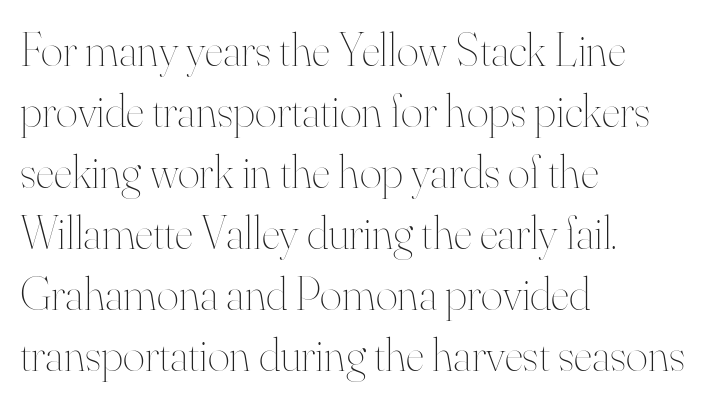
Q: Is the text bold? A: No.
Q: Is the text italic (slanted)? A: No, it is upright.
Q: Is the text underlined? A: No.
Q: How is the paragraph aligned? A: Left-aligned.
Q: Is the spacing between letters normal or unusually wide? A: Normal.
Q: Is the spacing between lines tight, normal or loose? A: Normal.
Q: Width (condensed, normal, or wide)? A: Normal.
Q: Stroke contrast? A: High.
Q: x-height? A: Small.
Q: Monospaced? A: No.
